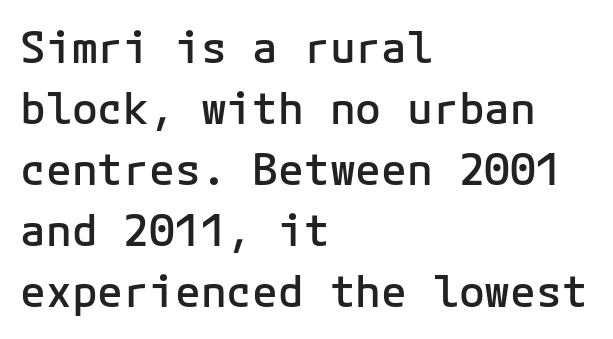
Caption: semibold face, moderately heavy strokes. Decoration check: the copy has no underline. Looks like terminal output: every glyph gets an equal slot. Where is the straight margin? On the left. Examine the stroke ends and you'll find no serifs. In terms of leading, this rendering sits right in the middle.
